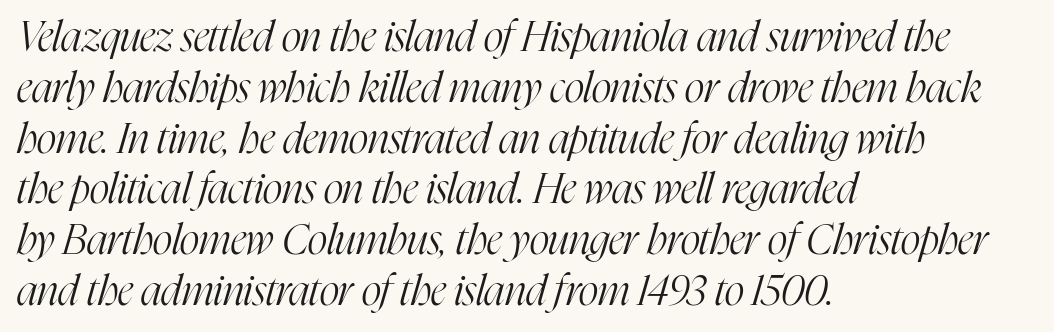
The characters are drawn with everyday or finer stroke widths. Only glyphs here, with clear space below each row. Quick note: italic. Students, note that the glyphs here touch the page at normal intervals. The paragraph has a hard left edge and a soft right edge.
